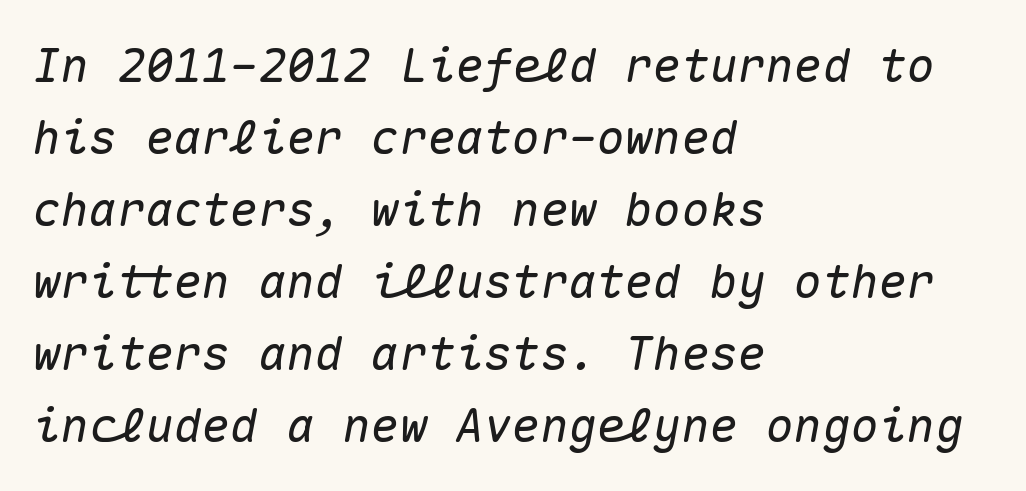
This is oblique type, the kind used for emphasis or titles. Reading down the column, the eye jumps a familiar distance to each next line. Every character here occupies the same horizontal width, giving the sample a typewriter-like rhythm. Tracking here is standard; glyphs follow each other at the usual distance. Beneath every word, the page is bare.
